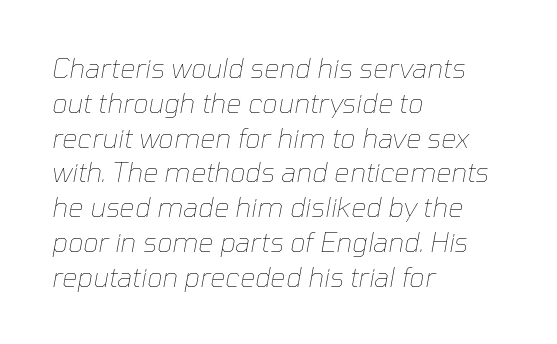
Just letters on the line, the space beneath them empty. Rendered with sloped, italic letterforms. Between one letter and the next there's only the usual sliver of space. Stroke thickness stays within the range of a standard reading face or lighter. The block of text has a typical density, with ordinary space between rows. The lines in this sample share a left origin and differ only in where they stop.
